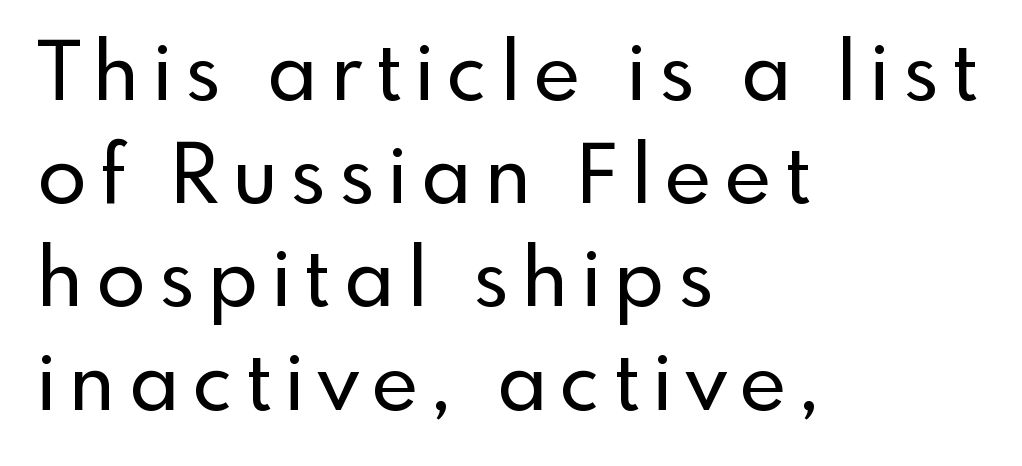
Letterform terminals end flat and unadorned throughout the passage. The rows are spaced the way most documents space them. The axis of the letterforms is exactly vertical. Has an underline been added? It has not.
